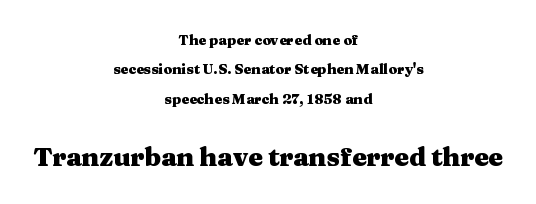
Q: Is the text bold? A: Yes.
Q: Is the text italic (slanted)? A: No, it is upright.
Q: Is the text underlined? A: No.
Q: How is the paragraph aligned? A: Centered.
Q: Is the spacing between letters normal or unusually wide? A: Normal.
Q: Is the spacing between lines tight, normal or loose? A: Loose.
Q: Which block of text is set in a larger size, the first (top) or the second (bottom)? A: The second (bottom) one.
